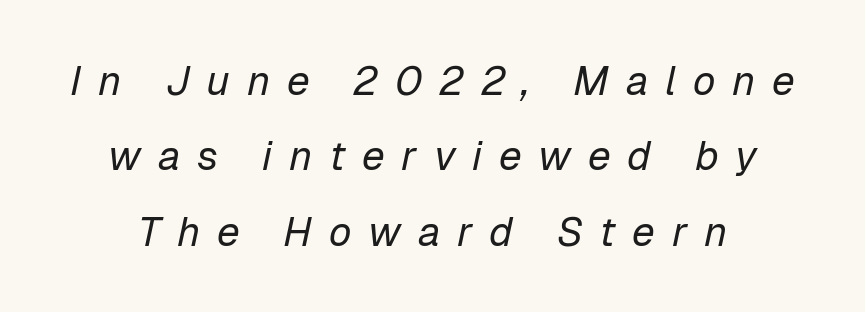
Q: Is the text bold? A: No.
Q: Is the text italic (slanted)? A: Yes, it leans right by about 12 degrees.
Q: Is the text underlined? A: No.
Q: Is the spacing between letters normal or unusually wide? A: Unusually wide.
Q: Width (condensed, normal, or wide)? A: Normal.
Q: Stroke contrast? A: Low.
Q: x-height? A: Medium.
Q: Monospaced? A: No.
